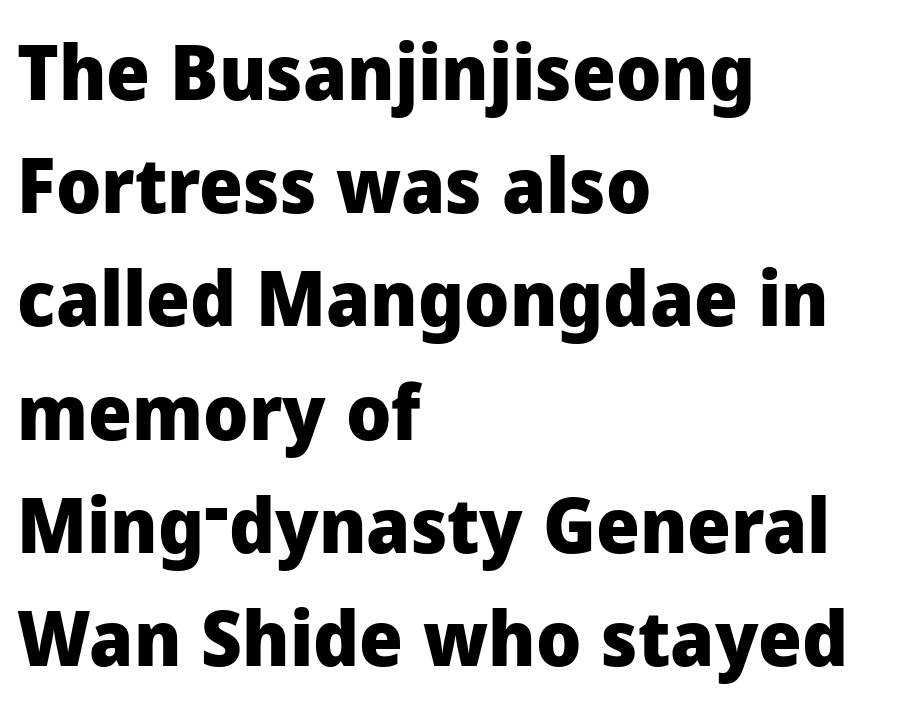
Q: Is the text bold? A: Yes.
Q: Is the text italic (slanted)? A: No, it is upright.
Q: Is the typeface a serif or a sans-serif typeface? A: Sans-serif.
Q: Is the text underlined? A: No.
Q: How is the paragraph aligned? A: Left-aligned.
Q: Is the spacing between letters normal or unusually wide? A: Normal.
Q: Is the spacing between lines tight, normal or loose? A: Normal.
Q: Width (condensed, normal, or wide)? A: Normal.
Q: Stroke contrast? A: Low.
Q: x-height? A: Medium.
Q: Monospaced? A: No.
